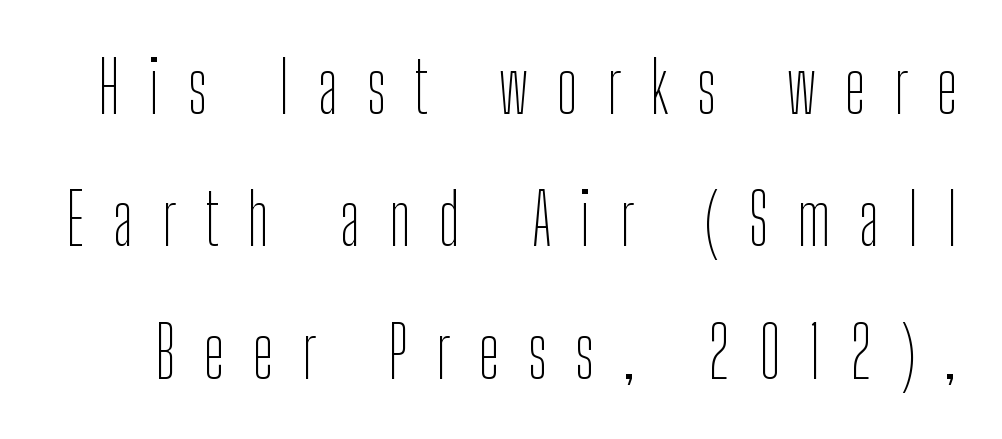
The image shows 70 px thin, condensed sans-serif type, upright; set line spacing 1.89x, unusually wide letter spacing (+0.41 em), not underlined; low stroke contrast and a medium x-height.
